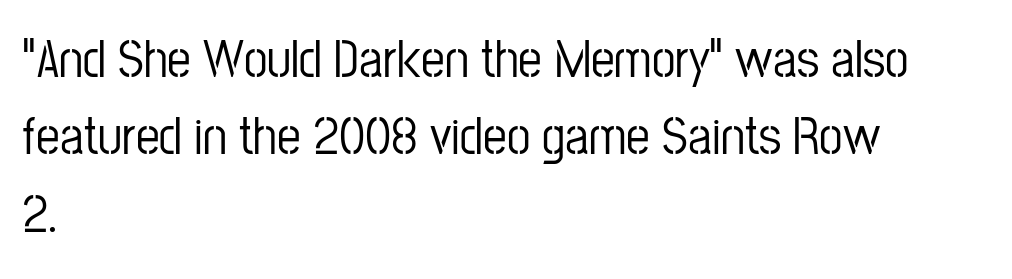
The rendering uses natural spacing where letterforms have individual widths. Underline: absent. Glyph-to-glyph distance matches everyday printed text. If you drew a ruler down the left edge, every line would touch it. Ascenders rise straight up at ninety degrees. Classification — sans serif.
